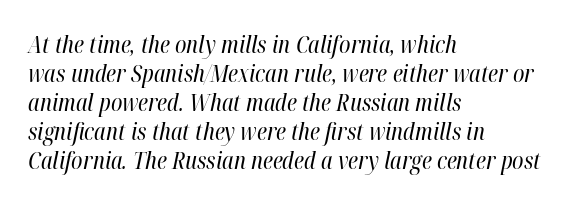
{"italic": "yes", "lean": "right", "slant_degrees": 12, "bold": "no", "underline": "no", "align": "left", "line_spacing": "normal", "line_spacing_ratio": 1.26, "letter_spacing": "normal", "letter_spacing_em": 0.0, "glyph_px": 23}
